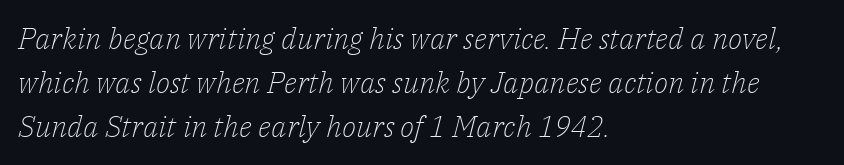
The image shows 30 px light serif type, italic (leaning right); set left-aligned, normal line spacing (1.47x), normal letter spacing, not underlined; low stroke contrast and a medium x-height.
